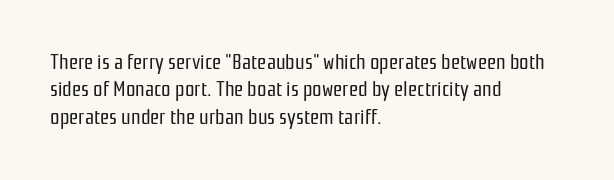
{"italic": "no", "bold": "no", "underline": "no", "align": "left", "line_spacing": "normal", "line_spacing_ratio": 1.3, "letter_spacing": "normal", "letter_spacing_em": 0.0, "glyph_px": 21}
